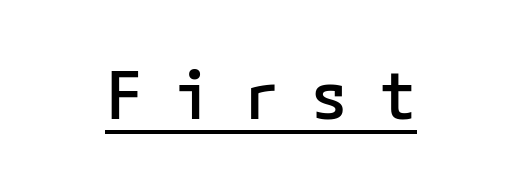
{"serif": "no", "italic": "no", "bold": "semi", "weight": "semibold", "width": "normal", "stroke_contrast": "low", "x_height": "medium", "underline": "yes", "align": "center", "letter_spacing": "wide", "letter_spacing_em": 0.49, "glyph_px": 66}
